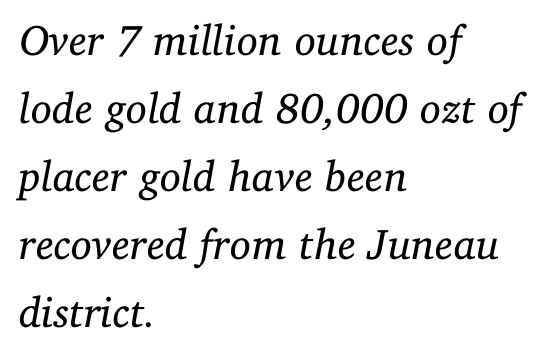
Q: Is the text bold? A: No.
Q: Is the text italic (slanted)? A: Yes, it leans right by about 11 degrees.
Q: Is the typeface a serif or a sans-serif typeface? A: Serif.
Q: Is the text underlined? A: No.
Q: How is the paragraph aligned? A: Left-aligned.
Q: Is the spacing between letters normal or unusually wide? A: Normal.
Q: Is the spacing between lines tight, normal or loose? A: Normal.
Q: Width (condensed, normal, or wide)? A: Normal.
Q: Stroke contrast? A: Low.
Q: x-height? A: Medium.
Q: Monospaced? A: No.
